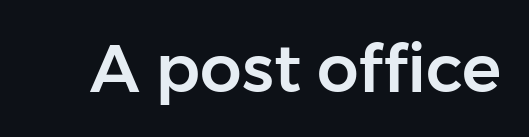
{"serif": "no", "italic": "no", "width": "normal", "stroke_contrast": "low", "x_height": "medium", "monospaced": "no", "underline": "no", "letter_spacing": "normal", "letter_spacing_em": 0.0, "glyph_px": 66}
